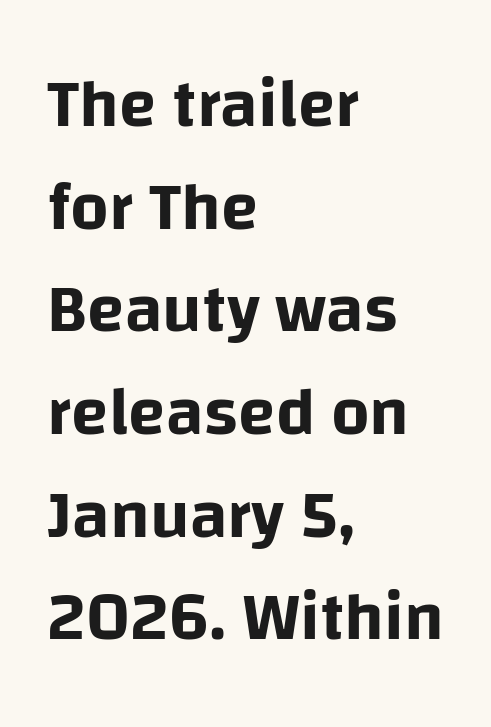
Letters rest on an invisible, unmarked baseline. Nobody touched the tracking dial on this one. The rendering anchors every line to the left-hand side. Notice how the stems are strictly vertical — no italics here. In terms of letterform style, serifs are entirely absent.
